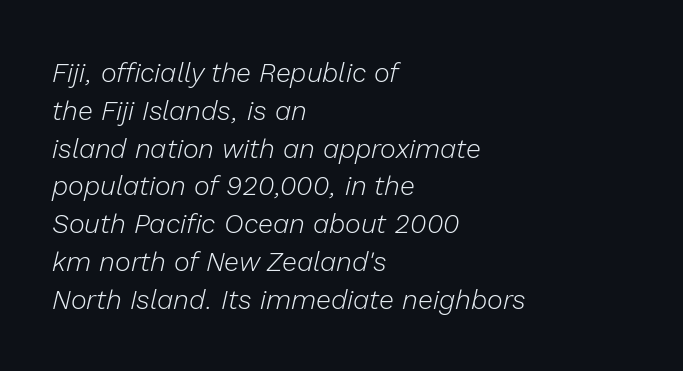
Observe the ordinary spacing: letters are neighbours, not strangers. The gap between lines stays unmarked. Slanted lettering throughout. The paragraph has a hard left edge and a soft right edge. Students, observe: this is what conventionally led text looks like.
